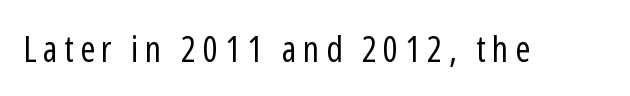
{"serif": "no", "italic": "no", "bold": "no", "weight": "regular", "width": "condensed", "stroke_contrast": "low", "x_height": "medium", "monospaced": "no", "underline": "no", "glyph_px": 36}
